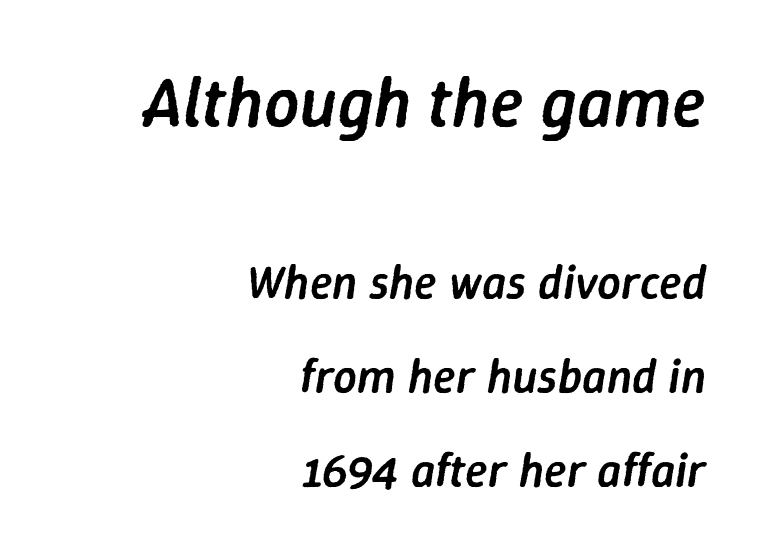
Q: Is the text bold? A: Semi-bold.
Q: Is the text italic (slanted)? A: Yes, it leans right by about 9 degrees.
Q: Is the text underlined? A: No.
Q: How is the paragraph aligned? A: Right-aligned.
Q: Is the spacing between letters normal or unusually wide? A: Normal.
Q: Is the spacing between lines tight, normal or loose? A: Loose.
Q: Which block of text is set in a larger size, the first (top) or the second (bottom)? A: The first (top) one.
Q: Width (condensed, normal, or wide)? A: Normal.
Q: Stroke contrast? A: Low.
Q: x-height? A: Medium.
Q: Monospaced? A: No.
